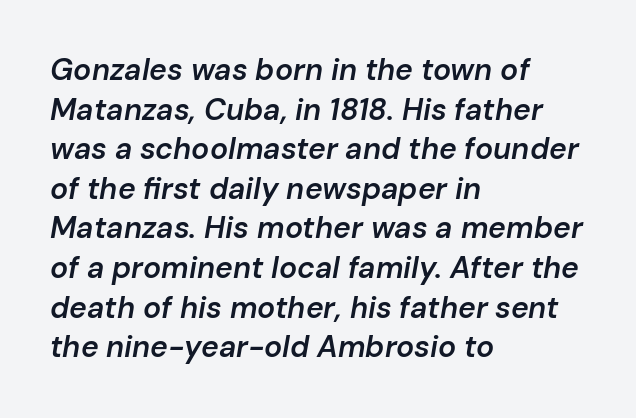
{"italic": "yes", "lean": "right", "slant_degrees": 10, "bold": "semi", "weight": "semibold", "width": "normal", "stroke_contrast": "low", "x_height": "medium", "monospaced": "no", "underline": "no", "align": "left", "line_spacing": "normal", "line_spacing_ratio": 1.32, "letter_spacing": "normal", "letter_spacing_em": 0.0, "glyph_px": 30}
